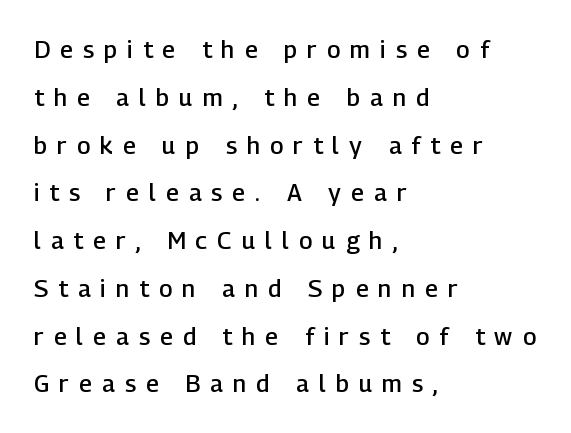
The image shows 24 px text type, upright; set left-aligned, loose line spacing (1.99x), unusually wide letter spacing (+0.42 em), not underlined.
